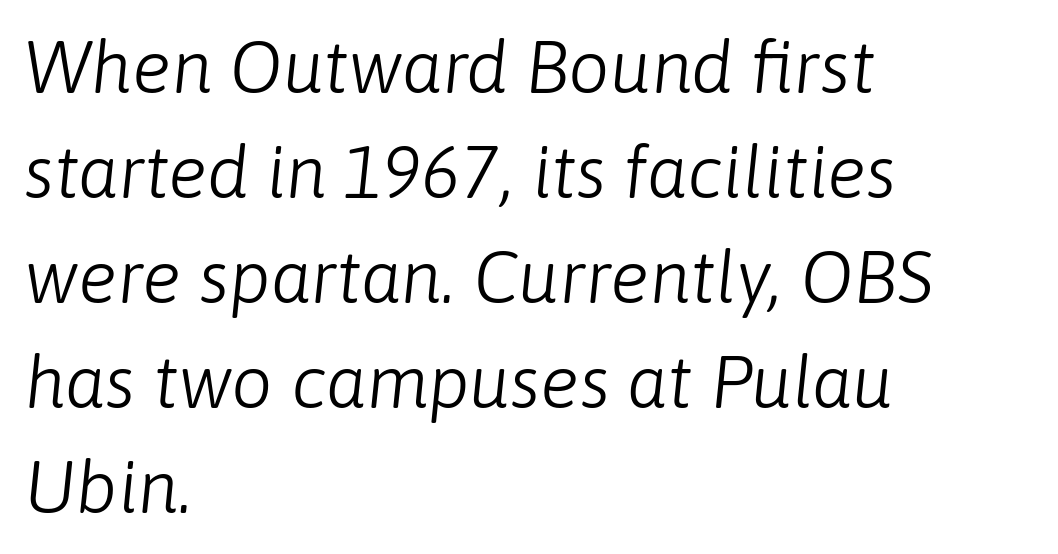
Q: Is the text bold? A: No.
Q: Is the text italic (slanted)? A: Yes, it leans right by about 6 degrees.
Q: Is the text underlined? A: No.
Q: How is the paragraph aligned? A: Left-aligned.
Q: Is the spacing between letters normal or unusually wide? A: Normal.
Q: Is the spacing between lines tight, normal or loose? A: Normal.
Q: Width (condensed, normal, or wide)? A: Normal.
Q: Stroke contrast? A: Low.
Q: x-height? A: Medium.
Q: Monospaced? A: No.
